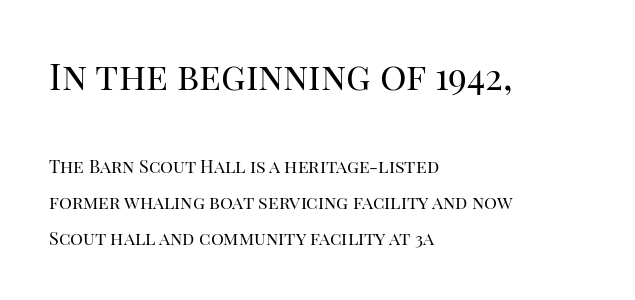
{"serif": "yes", "italic": "no", "bold": "no", "weight": "regular", "width": "normal", "stroke_contrast": "high", "x_height": "large", "monospaced": "no", "underline": "no", "align": "left", "line_spacing": "loose", "line_spacing_ratio": 2.01, "letter_spacing": "normal", "letter_spacing_em": 0.0, "larger_block": "first", "size_ratio": 2.06, "glyph_px": 37}
